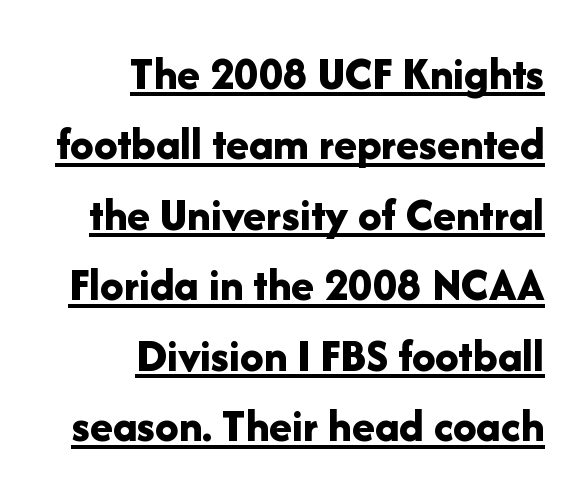
The image shows 47 px bold sans-serif type, upright; set right-aligned, normal line spacing (1.5x), normal letter spacing, underlined; low stroke contrast and a medium x-height.
